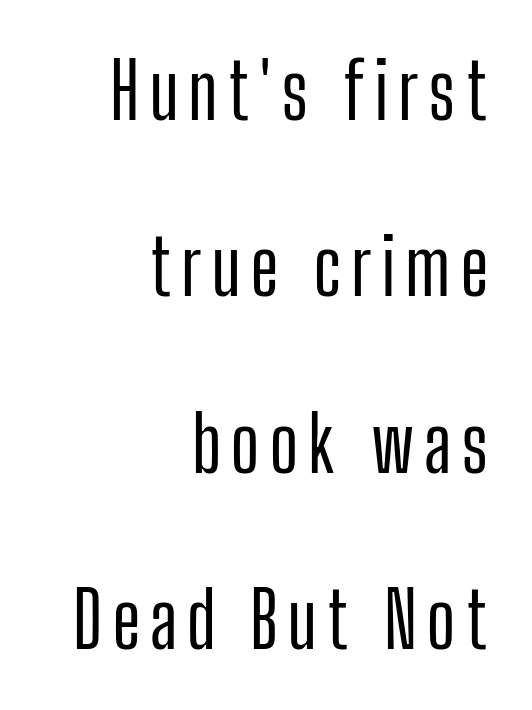
Q: Is the text italic (slanted)? A: No, it is upright.
Q: Is the typeface a serif or a sans-serif typeface? A: Sans-serif.
Q: Is the text underlined? A: No.
Q: How is the paragraph aligned? A: Right-aligned.
Q: Is the spacing between lines tight, normal or loose? A: Loose.
Q: Width (condensed, normal, or wide)? A: Condensed.
Q: Stroke contrast? A: Low.
Q: x-height? A: Medium.
Q: Monospaced? A: No.
